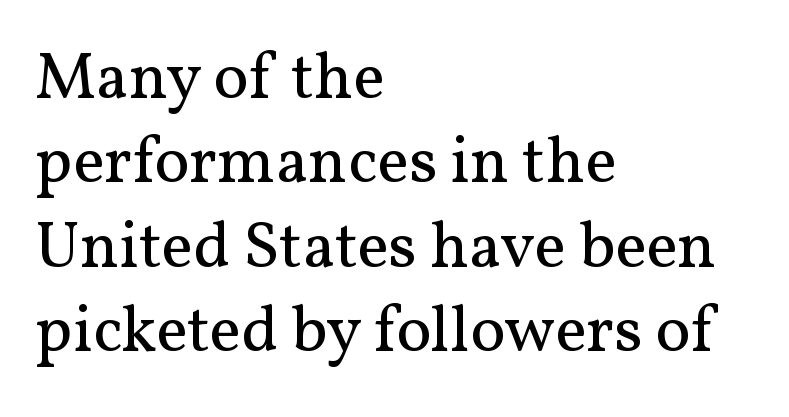
The image shows 66 px regular-weight serif type, upright; set left-aligned, normal line spacing (1.28x), normal letter spacing, not underlined; medium stroke contrast and a medium x-height.
